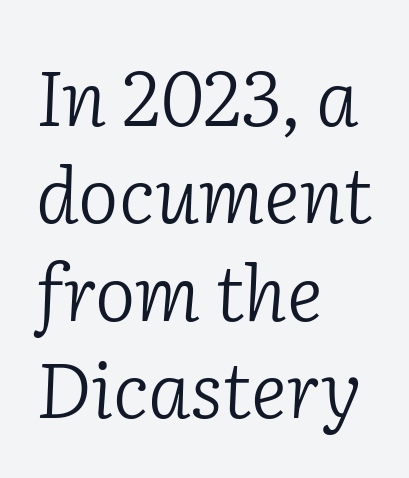
{"serif": "yes", "italic": "yes", "lean": "right", "slant_degrees": 2, "bold": "no", "weight": "light", "width": "normal", "stroke_contrast": "low", "x_height": "medium", "monospaced": "no", "underline": "no", "align": "left", "line_spacing": "normal", "line_spacing_ratio": 1.28, "letter_spacing": "normal", "letter_spacing_em": 0.0, "glyph_px": 76}
